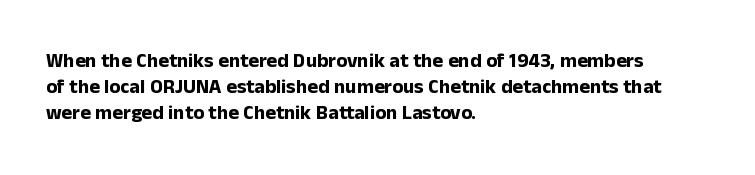
Leftover space on each line is placed entirely after the last word. Honestly, the row spacing looks completely unremarkable. This sample uses an upright cut, with every glyph sitting square on the baseline. A typesetter would call this zero additional tracking. Check the space under the baseline: it is left empty.
